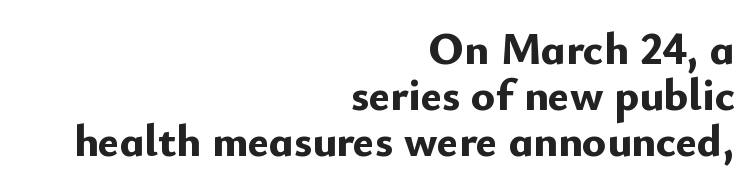
{"serif": "no", "italic": "no", "bold": "yes", "weight": "bold", "width": "normal", "stroke_contrast": "low", "x_height": "small", "monospaced": "no", "underline": "no", "align": "right", "line_spacing": "tight", "line_spacing_ratio": 1.02, "letter_spacing": "normal", "letter_spacing_em": 0.0, "glyph_px": 45}
